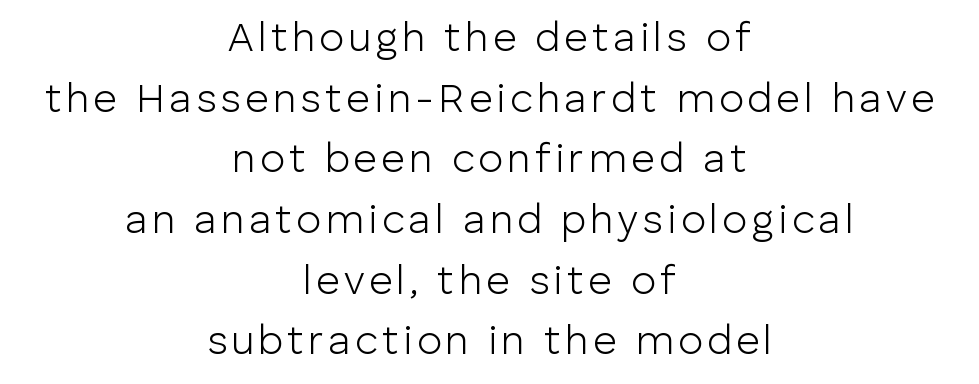
Evenly set lines give the paragraph a standard silhouette. Check the space under the baseline: it is left empty. Italic: no, the glyphs are upright roman. The setting favours the middle, as headings and verse often do.
